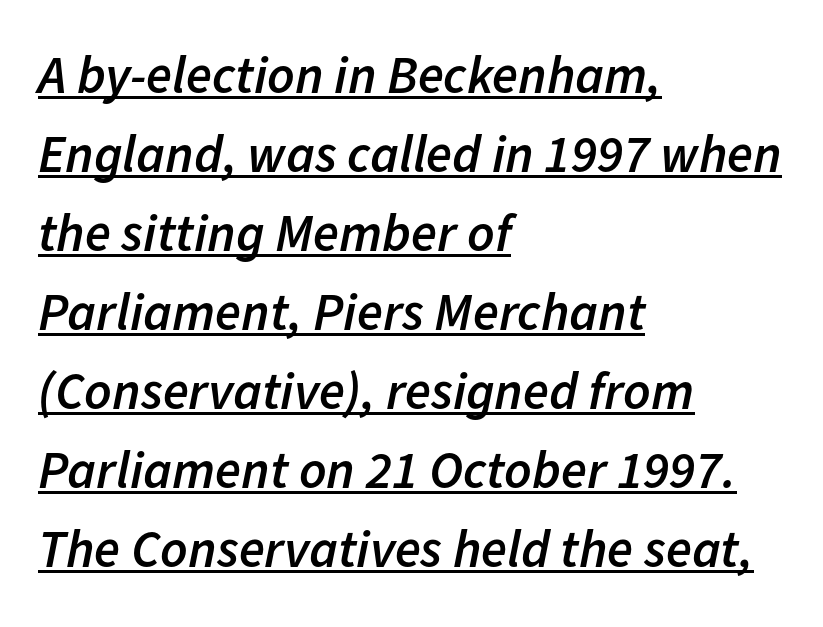
{"italic": "yes", "lean": "right", "slant_degrees": 11, "bold": "semi", "weight": "semibold", "width": "normal", "stroke_contrast": "low", "x_height": "medium", "monospaced": "no", "underline": "yes", "align": "left", "line_spacing": "normal", "line_spacing_ratio": 1.49, "letter_spacing": "normal", "letter_spacing_em": 0.0, "glyph_px": 53}
